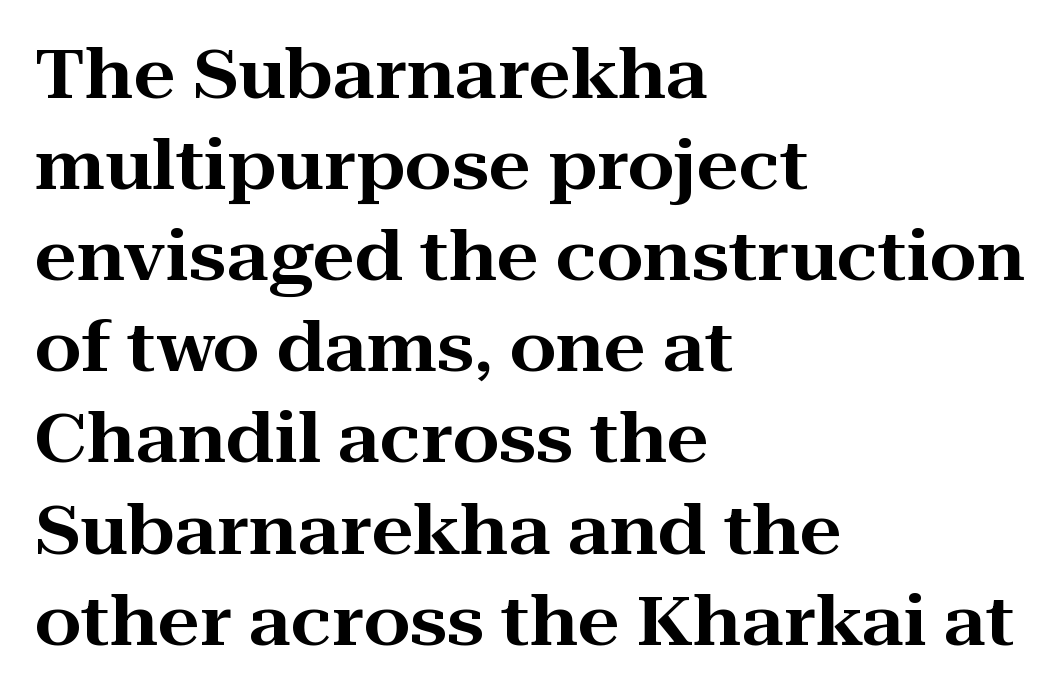
The image shows 67 px wide serif type, upright; set left-aligned, normal line spacing (1.36x), normal letter spacing, not underlined; high stroke contrast and a medium x-height.
